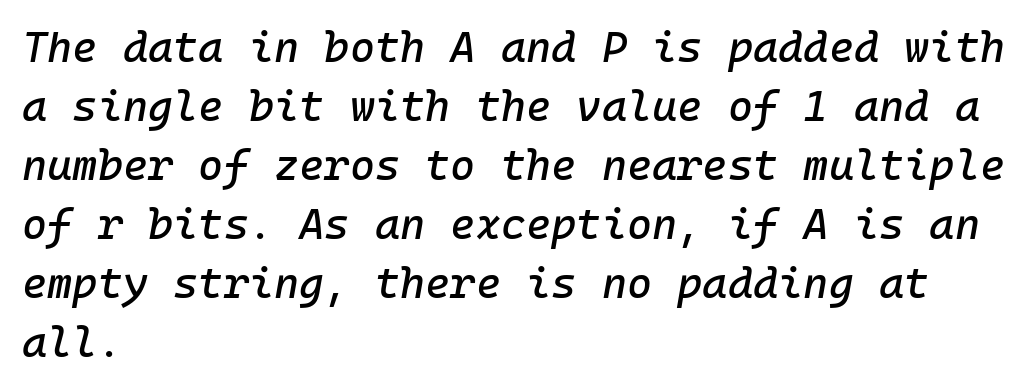
Q: Is the text italic (slanted)? A: Yes, it leans right by about 10 degrees.
Q: Is the text underlined? A: No.
Q: How is the paragraph aligned? A: Left-aligned.
Q: Is the spacing between letters normal or unusually wide? A: Normal.
Q: Is the spacing between lines tight, normal or loose? A: Normal.
Q: Width (condensed, normal, or wide)? A: Normal.
Q: Stroke contrast? A: Low.
Q: x-height? A: Medium.
